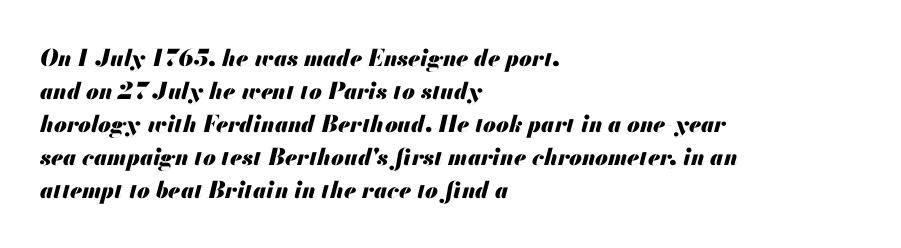
The image shows 23 px bold type, italic (leaning right); set left-aligned, normal line spacing (1.43x), normal letter spacing, not underlined.
